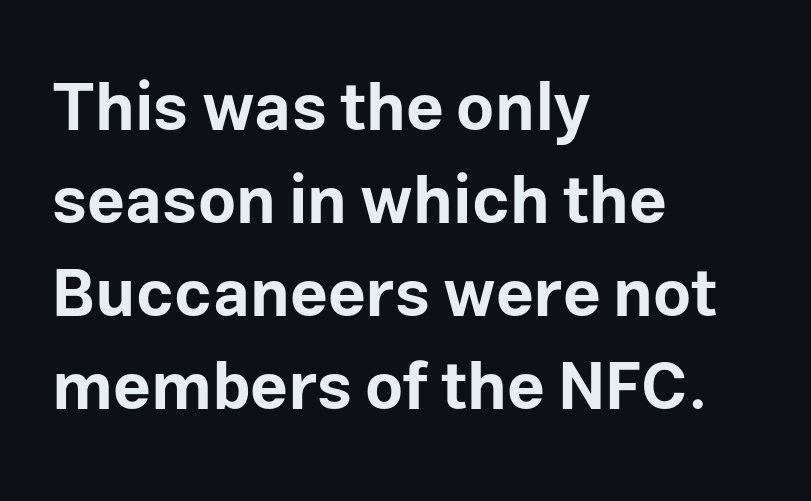
Q: Is the text bold? A: Yes.
Q: Is the text italic (slanted)? A: No, it is upright.
Q: Is the typeface a serif or a sans-serif typeface? A: Sans-serif.
Q: Is the text underlined? A: No.
Q: How is the paragraph aligned? A: Left-aligned.
Q: Is the spacing between letters normal or unusually wide? A: Normal.
Q: Is the spacing between lines tight, normal or loose? A: Normal.
Q: Width (condensed, normal, or wide)? A: Normal.
Q: Stroke contrast? A: Low.
Q: x-height? A: Medium.
Q: Monospaced? A: No.
